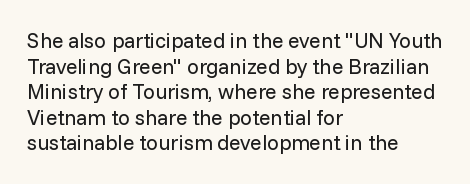
The image shows 21 px text type, upright; set left-aligned, line spacing 1.22x, normal letter spacing, not underlined.
